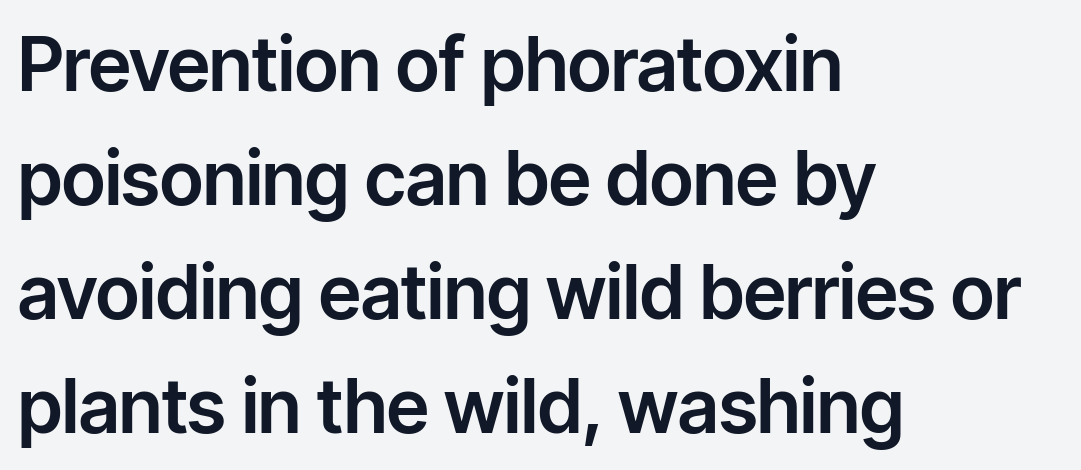
Q: Is the text italic (slanted)? A: No, it is upright.
Q: Is the typeface a serif or a sans-serif typeface? A: Sans-serif.
Q: Is the text underlined? A: No.
Q: How is the paragraph aligned? A: Left-aligned.
Q: Is the spacing between letters normal or unusually wide? A: Normal.
Q: Is the spacing between lines tight, normal or loose? A: Normal.
Q: Width (condensed, normal, or wide)? A: Normal.
Q: Stroke contrast? A: Low.
Q: x-height? A: Medium.
Q: Monospaced? A: No.
